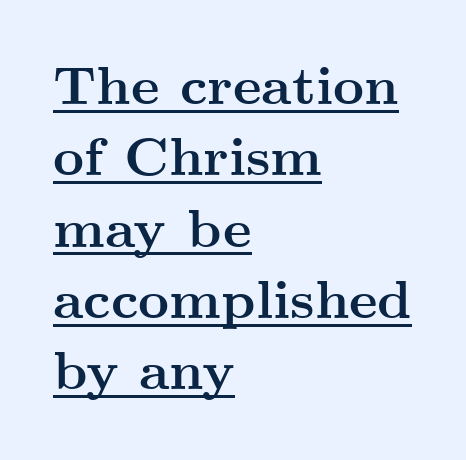
The image shows 54 px semibold, wide serif type, upright; set left-aligned, normal line spacing (1.32x), normal letter spacing, underlined; medium stroke contrast and a small x-height.
